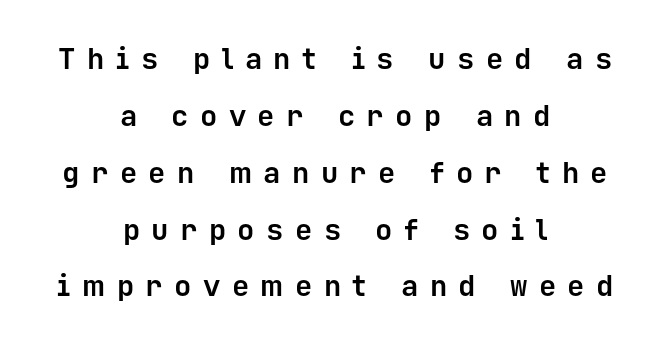
{"serif": "no", "italic": "no", "bold": "yes", "weight": "bold", "width": "normal", "stroke_contrast": "low", "x_height": "medium", "monospaced": "yes", "underline": "no", "align": "center", "line_spacing": "loose", "line_spacing_ratio": 1.96, "letter_spacing": "wide", "letter_spacing_em": 0.39, "glyph_px": 29}
